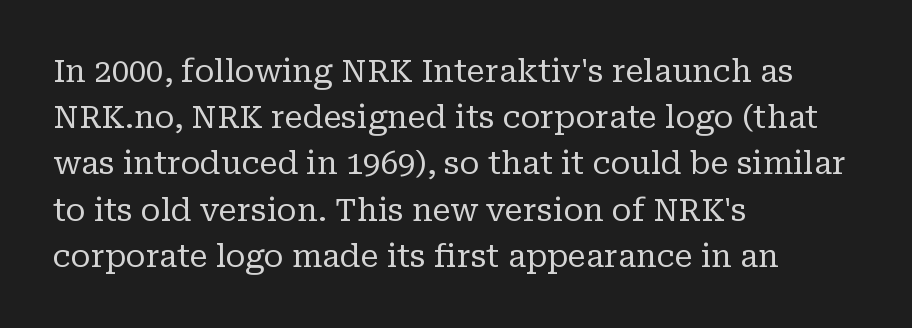
Check under the words: just untouched page. Upright lettering throughout. Here the designer chose a conventional face with non-uniform glyph widths. The face used here is seriffed, in the tradition of book romans. Interline gaps are of average width in this sample.
